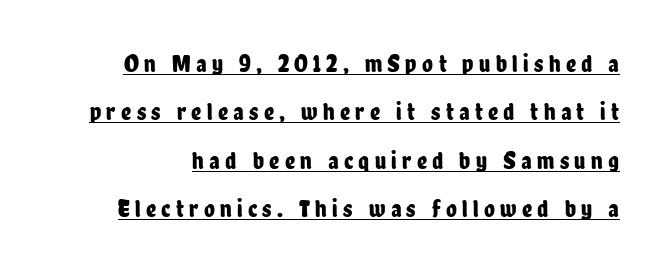
You could fit nearly another row in the gap between these rows. Tall strokes in this sample are plumb rather than angled. Underlining? Definitely there. Words appear elongated and porous because spacing is wide.
